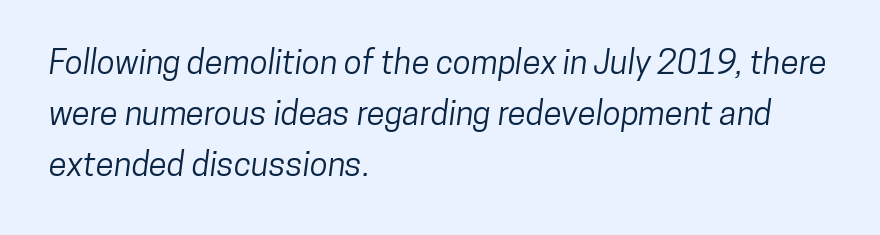
Q: Is the typeface a serif or a sans-serif typeface? A: Sans-serif.
Q: Is the text underlined? A: No.
Q: How is the paragraph aligned? A: Left-aligned.
Q: Is the spacing between letters normal or unusually wide? A: Normal.
Q: Is the spacing between lines tight, normal or loose? A: Normal.
Q: Width (condensed, normal, or wide)? A: Condensed.
Q: Stroke contrast? A: Low.
Q: x-height? A: Medium.
Q: Monospaced? A: No.
